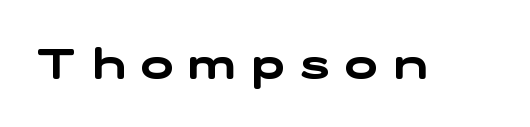
The image shows 43 px wide sans-serif type; set unusually wide letter spacing (+0.38 em), not underlined; low stroke contrast and a medium x-height.
